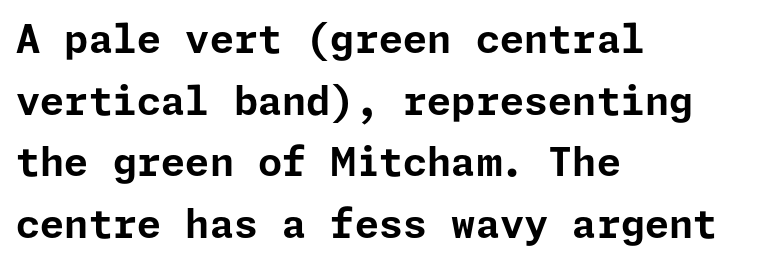
The lettering holds an erect, upright posture throughout. Horizontal bands of white between lines are of average thickness. The space beneath each line is pristine and unruled. Weight check: bold — yes, fully.
